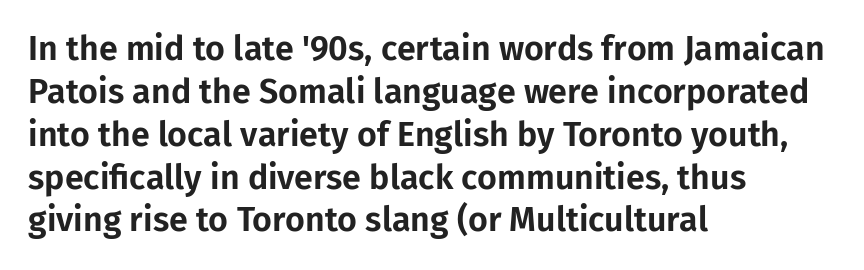
{"serif": "no", "italic": "no", "width": "normal", "stroke_contrast": "low", "x_height": "medium", "monospaced": "no", "underline": "no", "align": "left", "line_spacing": "normal", "line_spacing_ratio": 1.26, "letter_spacing": "normal", "letter_spacing_em": 0.0, "glyph_px": 34}
